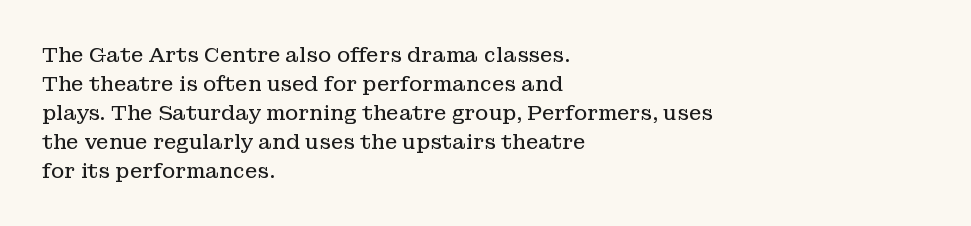
Beneath every word, the page is bare. Stems here are at most as thick as an everyday book face. When letters stand straight like this, we call the style roman or upright. This rendering leaves character spacing at its baseline value. The rendering uses a moderate line-height, typical for paragraphs.
